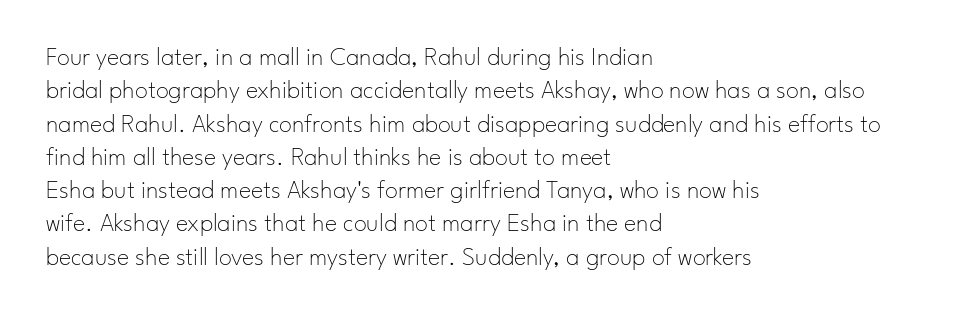
Compared with typical paragraphs, the rows here are spaced about the same. The letters stand straight up with perfectly vertical stems. Short and long lines alike share a common starting point at left. Is the stroke heavy? The answer is a plain regular-or-lighter. In terms of letterspacing, this is plain default setting. Just letters on the line, the space beneath them empty.
